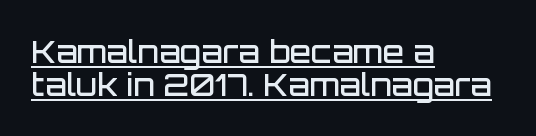
Look at the bottom of the vertical strokes: they stop flat, with no serifs. The words here are underlined. The lines are quadded left. The rendering keeps characters at their native spacing. Notice how the stems are strictly vertical — no italics here.
